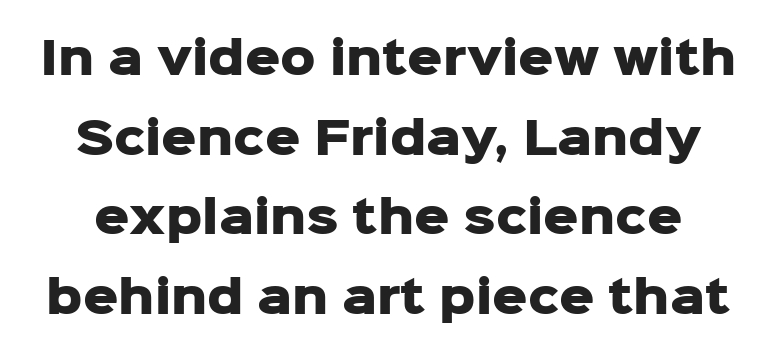
The image shows 44 px heavy sans-serif type, upright; set line spacing 1.81x, normal letter spacing, not underlined; low stroke contrast and a medium x-height.
